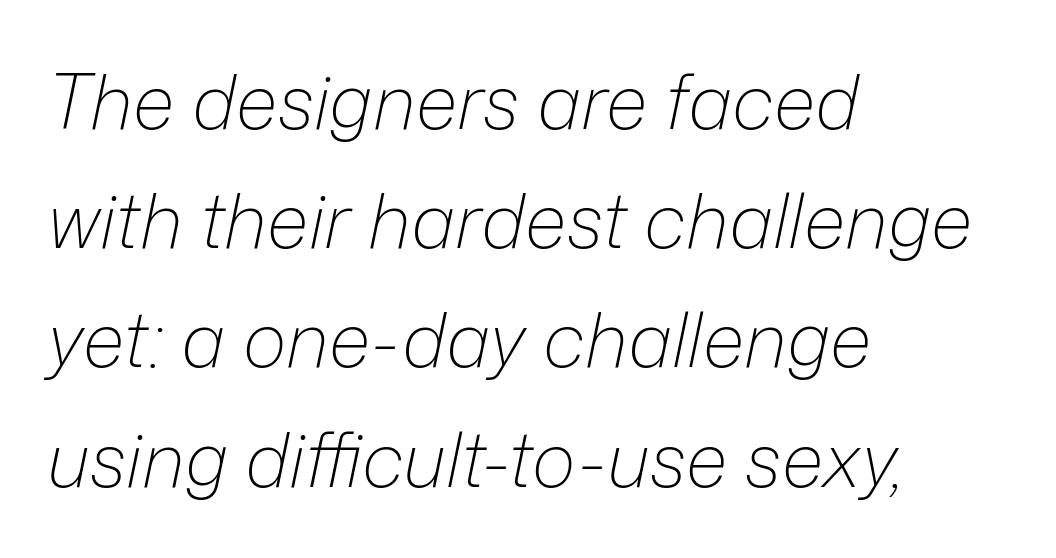
{"italic": "yes", "lean": "right", "slant_degrees": 12, "bold": "no", "weight": "light", "width": "normal", "stroke_contrast": "low", "x_height": "medium", "monospaced": "no", "underline": "no", "align": "left", "line_spacing": "normal", "line_spacing_ratio": 1.59, "letter_spacing": "normal", "letter_spacing_em": 0.0, "glyph_px": 75}
